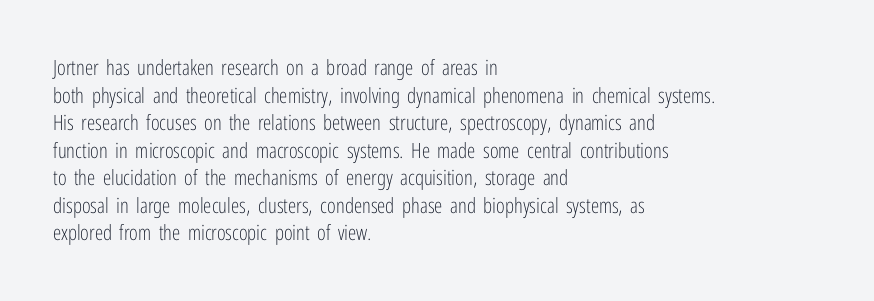
Q: Is the text bold? A: No.
Q: Is the text italic (slanted)? A: No, it is upright.
Q: Is the text underlined? A: No.
Q: How is the paragraph aligned? A: Left-aligned.
Q: Is the spacing between letters normal or unusually wide? A: Normal.
Q: Is the spacing between lines tight, normal or loose? A: Normal.
